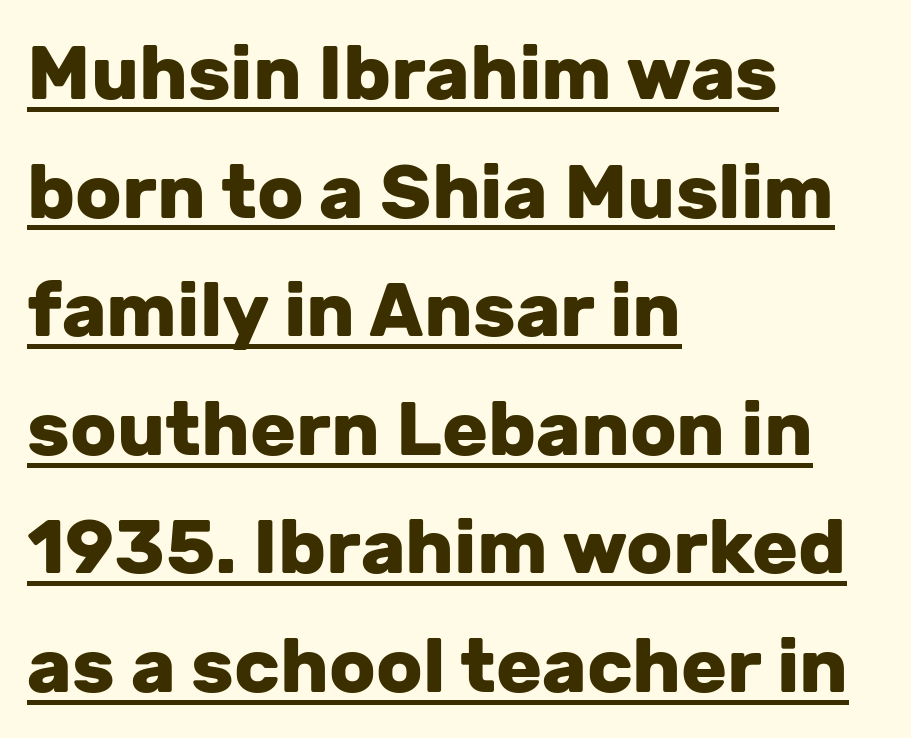
{"serif": "no", "italic": "no", "bold": "yes", "weight": "heavy", "width": "normal", "stroke_contrast": "low", "x_height": "medium", "monospaced": "no", "underline": "yes", "align": "left", "line_spacing": "normal", "line_spacing_ratio": 1.56, "letter_spacing": "normal", "letter_spacing_em": 0.0, "glyph_px": 76}
